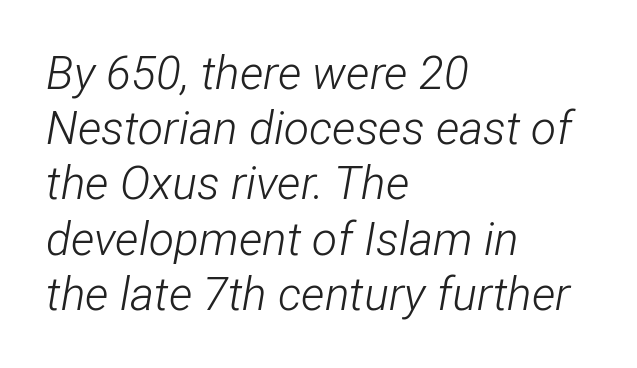
{"italic": "yes", "lean": "right", "slant_degrees": 12, "bold": "no", "weight": "light", "width": "condensed", "stroke_contrast": "low", "x_height": "medium", "monospaced": "no", "underline": "no", "align": "left", "line_spacing_ratio": 1.2, "letter_spacing": "normal", "letter_spacing_em": 0.0, "glyph_px": 46}
